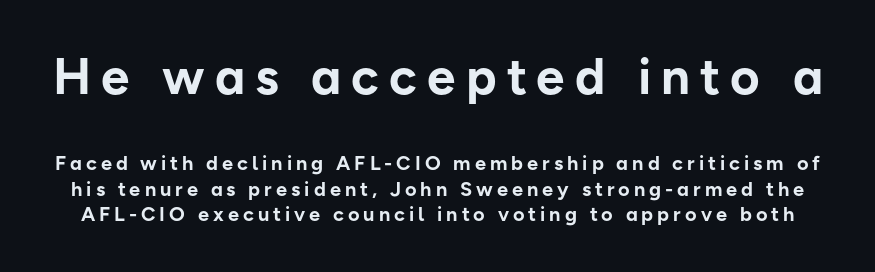
The image shows 51 px bold sans-serif type, upright; set normal line spacing (1.28x), unusually wide letter spacing (+0.2 em), not underlined; the first (top) block is 2.55x larger; low stroke contrast and a medium x-height.
